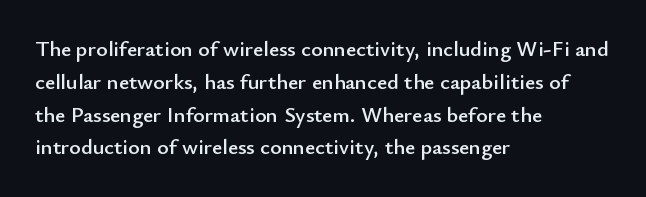
The image shows 22 px text type, upright; set left-aligned, normal line spacing (1.49x), normal letter spacing, not underlined.
